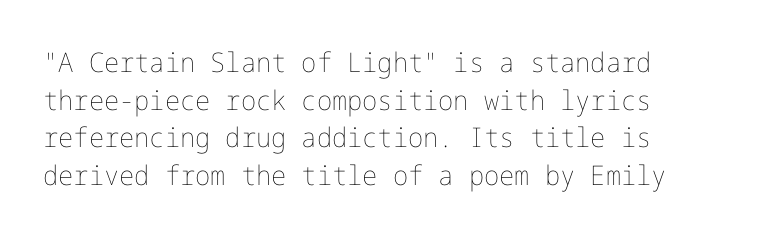
Q: Is the text bold? A: No.
Q: Is the text italic (slanted)? A: No, it is upright.
Q: Is the text underlined? A: No.
Q: How is the paragraph aligned? A: Left-aligned.
Q: Is the spacing between letters normal or unusually wide? A: Normal.
Q: Is the spacing between lines tight, normal or loose? A: Normal.
